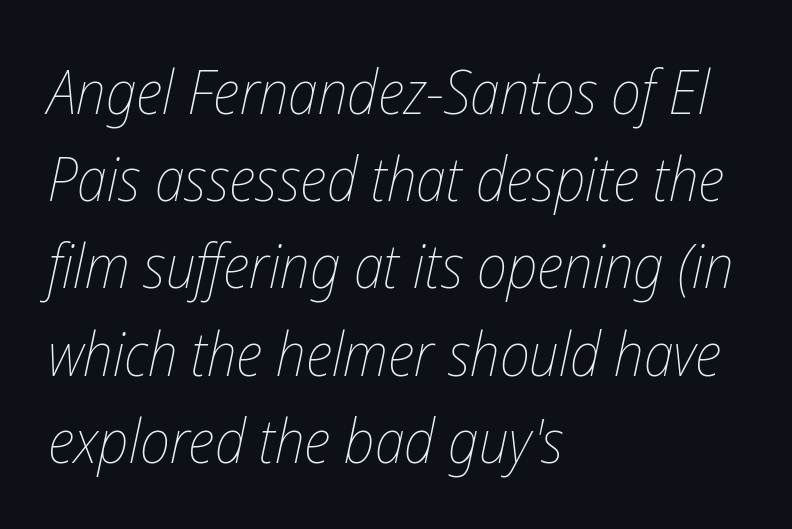
Q: Is the text bold? A: No.
Q: Is the text italic (slanted)? A: Yes, it leans right by about 12 degrees.
Q: Is the text underlined? A: No.
Q: How is the paragraph aligned? A: Left-aligned.
Q: Is the spacing between letters normal or unusually wide? A: Normal.
Q: Is the spacing between lines tight, normal or loose? A: Normal.
Q: Width (condensed, normal, or wide)? A: Condensed.
Q: Stroke contrast? A: Low.
Q: x-height? A: Medium.
Q: Monospaced? A: No.
